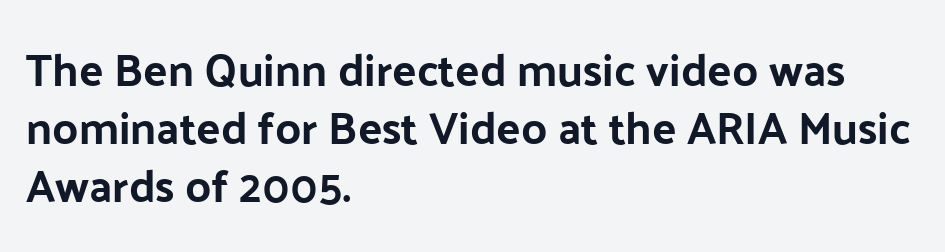
{"serif": "no", "italic": "no", "bold": "yes", "weight": "bold", "width": "normal", "stroke_contrast": "low", "x_height": "medium", "monospaced": "no", "underline": "no", "align": "left", "line_spacing": "normal", "line_spacing_ratio": 1.29, "letter_spacing": "normal", "letter_spacing_em": 0.0, "glyph_px": 45}
